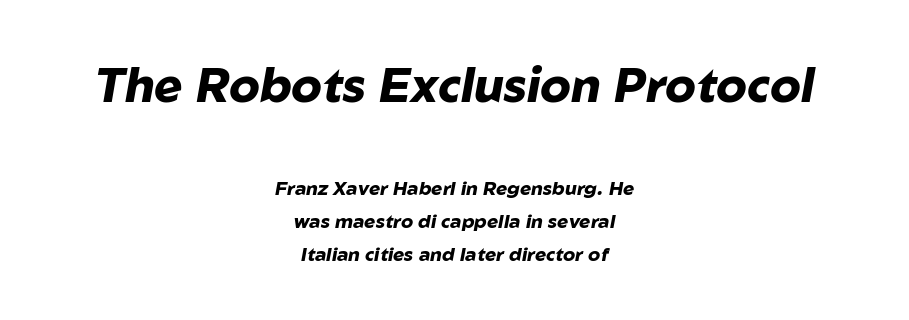
Q: Is the text bold? A: Yes.
Q: Is the text italic (slanted)? A: Yes, it leans right by about 10 degrees.
Q: Is the text underlined? A: No.
Q: How is the paragraph aligned? A: Centered.
Q: Is the spacing between letters normal or unusually wide? A: Normal.
Q: Which block of text is set in a larger size, the first (top) or the second (bottom)? A: The first (top) one.
Q: Width (condensed, normal, or wide)? A: Normal.
Q: Stroke contrast? A: Low.
Q: x-height? A: Medium.
Q: Monospaced? A: No.
